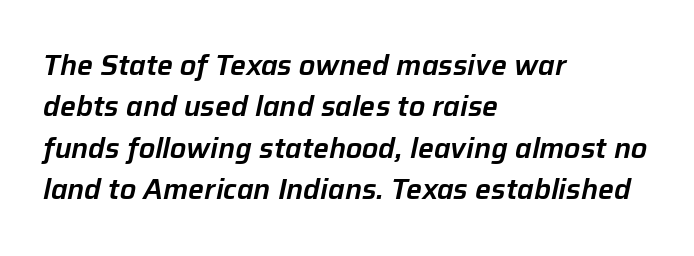
The lines sit at an ordinary, default distance from one another. Default kerning and tracking; the words read as compact shapes. Decoration check: the copy has no underline. Alignment: flush left. This sample uses an oblique cut, with every glyph tilted off the vertical.
